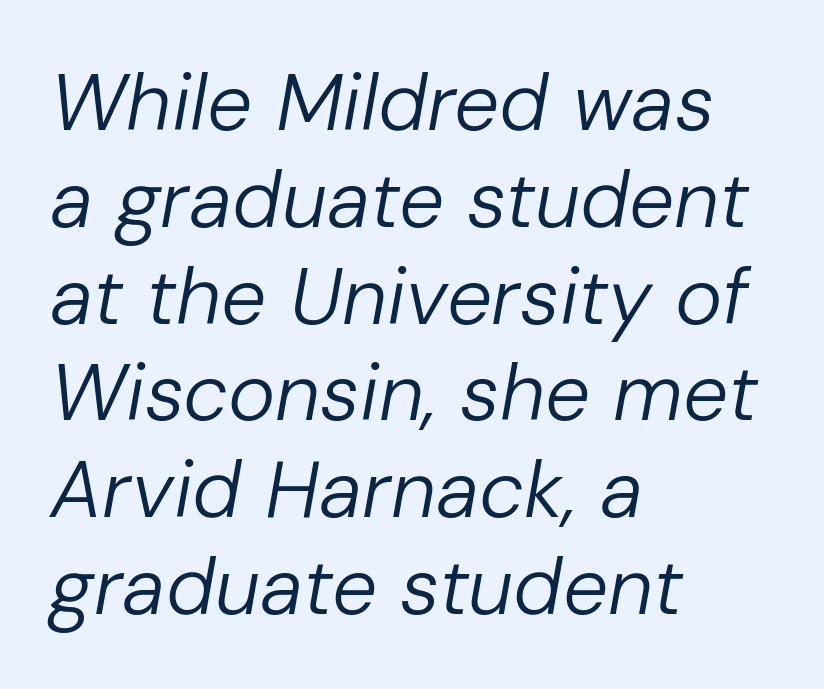
{"italic": "yes", "lean": "right", "slant_degrees": 10, "bold": "no", "weight": "regular", "width": "normal", "stroke_contrast": "low", "x_height": "medium", "monospaced": "no", "underline": "no", "align": "left", "line_spacing_ratio": 1.21, "letter_spacing": "normal", "letter_spacing_em": 0.0, "glyph_px": 80}
